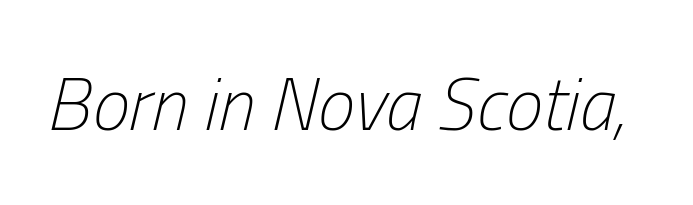
Note the varied advance widths — an 'i' is clearly narrower than an 'm'. Observe the lean: these are italic letterforms. No word sits above an underline. No heavy texture on the line: the type isn't bold. What stands out about the letter spacing? Nothing — it is the standard amount.
